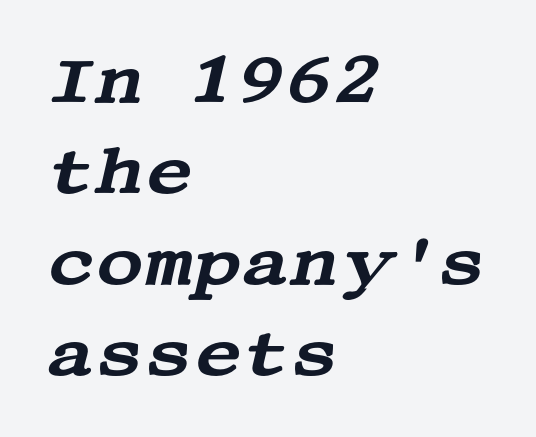
The image shows 66 px wide serif type, italic (leaning right); set left-aligned, normal line spacing (1.38x), normal letter spacing, not underlined; medium stroke contrast and a large x-height.
